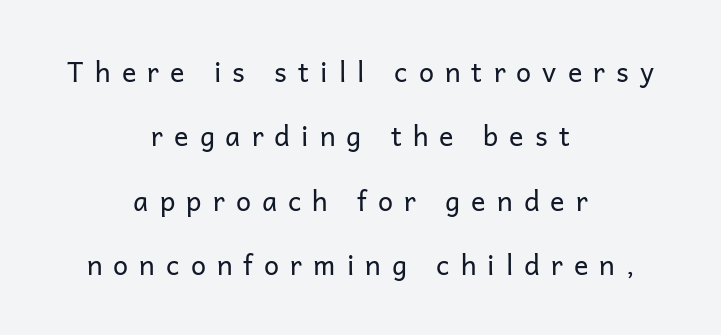
{"italic": "no", "bold": "no", "underline": "no", "align": "center", "line_spacing": "loose", "line_spacing_ratio": 2.38, "letter_spacing": "wide", "letter_spacing_em": 0.41, "glyph_px": 27}
